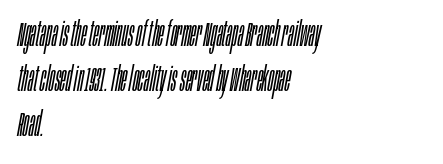
The image shows 35 px light, condensed type, italic (leaning right); set left-aligned, normal line spacing (1.29x), normal letter spacing, not underlined; low stroke contrast and a large x-height.
